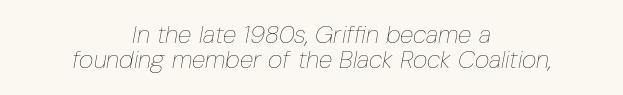
Q: Is the text bold? A: No.
Q: Is the text italic (slanted)? A: Yes, it leans right by about 10 degrees.
Q: Is the text underlined? A: No.
Q: How is the paragraph aligned? A: Centered.
Q: Is the spacing between letters normal or unusually wide? A: Normal.
Q: Is the spacing between lines tight, normal or loose? A: Tight.
